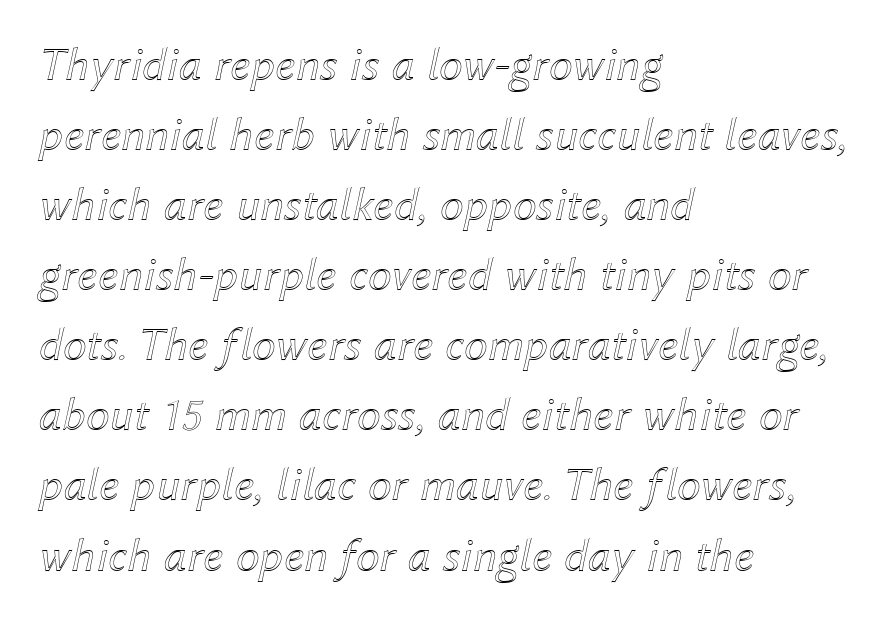
{"italic": "yes", "lean": "right", "slant_degrees": 12, "width": "normal", "x_height": "medium", "monospaced": "no", "underline": "no", "align": "left", "line_spacing": "normal", "line_spacing_ratio": 1.46, "letter_spacing": "normal", "letter_spacing_em": 0.0, "glyph_px": 48}
